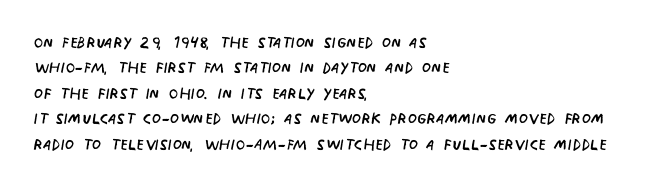
Q: Is the text bold? A: No.
Q: Is the text underlined? A: No.
Q: How is the paragraph aligned? A: Left-aligned.
Q: Is the spacing between letters normal or unusually wide? A: Normal.
